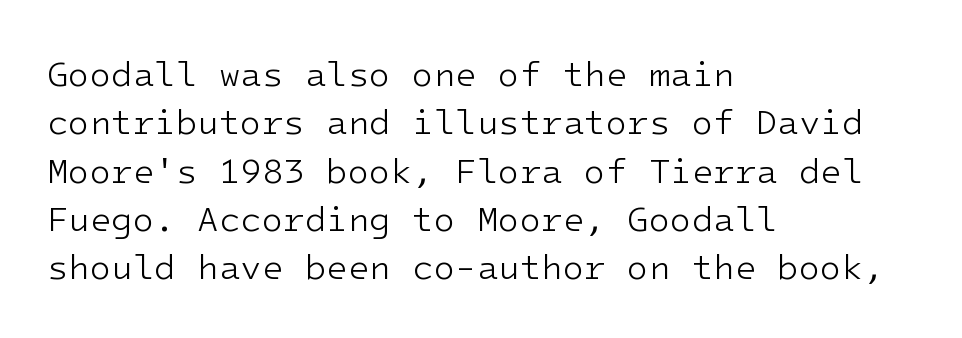
Q: Is the text bold? A: No.
Q: Is the text italic (slanted)? A: No, it is upright.
Q: Is the typeface a serif or a sans-serif typeface? A: Sans-serif.
Q: Is the text underlined? A: No.
Q: How is the paragraph aligned? A: Left-aligned.
Q: Is the spacing between letters normal or unusually wide? A: Normal.
Q: Is the spacing between lines tight, normal or loose? A: Normal.
Q: Width (condensed, normal, or wide)? A: Normal.
Q: Stroke contrast? A: Low.
Q: x-height? A: Medium.
